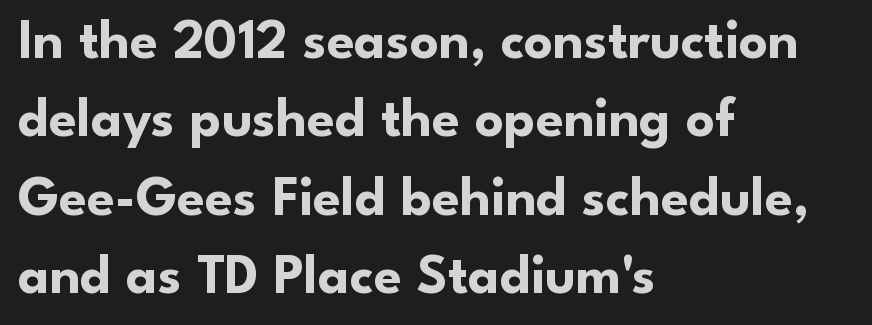
The zone under the glyphs is completely vacant. The sample has been set heavy, in full bold. Whoever set this chose a conventional vertical rhythm. The axis of the letterforms is exactly vertical. The compositor pushed each line to the left boundary.
